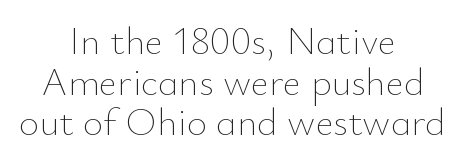
The image shows 39 px thin type, upright; set centered, tight line spacing (1.04x), normal letter spacing, not underlined; low stroke contrast and a small x-height.
